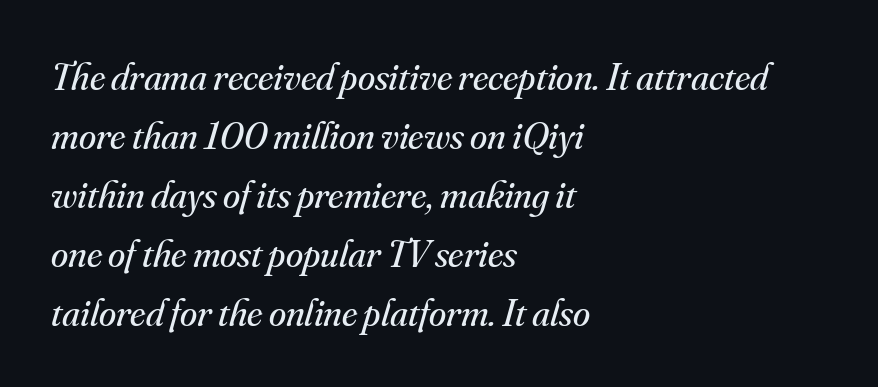
The image shows 39 px regular-weight serif type, italic (leaning right); set left-aligned, normal line spacing (1.51x), normal letter spacing, not underlined; medium stroke contrast and a small x-height.
